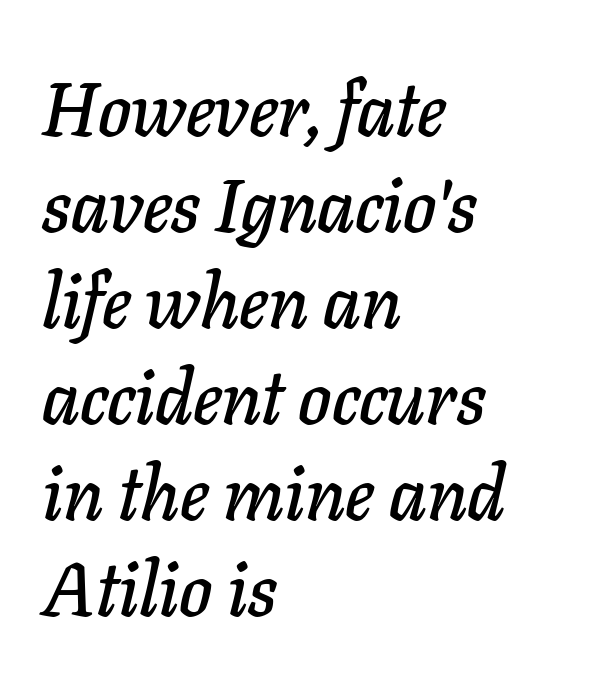
Q: Is the text italic (slanted)? A: Yes, it leans right by about 11 degrees.
Q: Is the text underlined? A: No.
Q: How is the paragraph aligned? A: Left-aligned.
Q: Is the spacing between letters normal or unusually wide? A: Normal.
Q: Is the spacing between lines tight, normal or loose? A: Normal.
Q: Width (condensed, normal, or wide)? A: Normal.
Q: Stroke contrast? A: Low.
Q: x-height? A: Medium.
Q: Monospaced? A: No.
